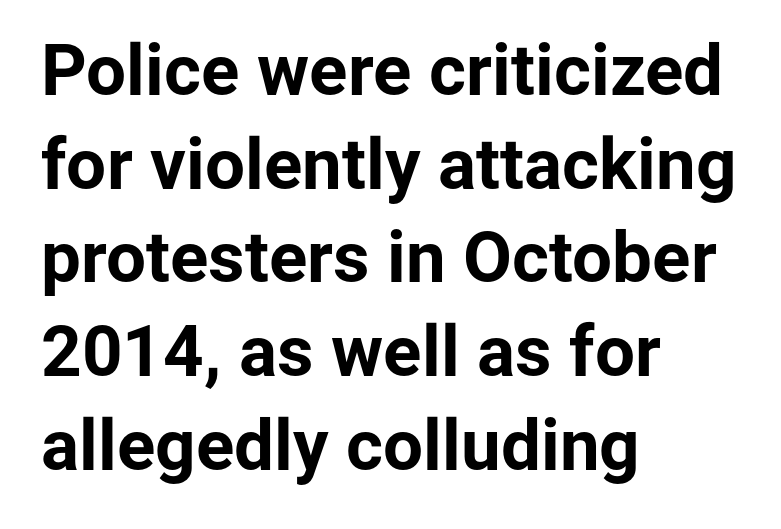
{"serif": "no", "italic": "no", "bold": "yes", "weight": "bold", "width": "normal", "stroke_contrast": "low", "x_height": "medium", "monospaced": "no", "underline": "no", "align": "left", "line_spacing": "normal", "line_spacing_ratio": 1.32, "letter_spacing": "normal", "letter_spacing_em": 0.0, "glyph_px": 71}
